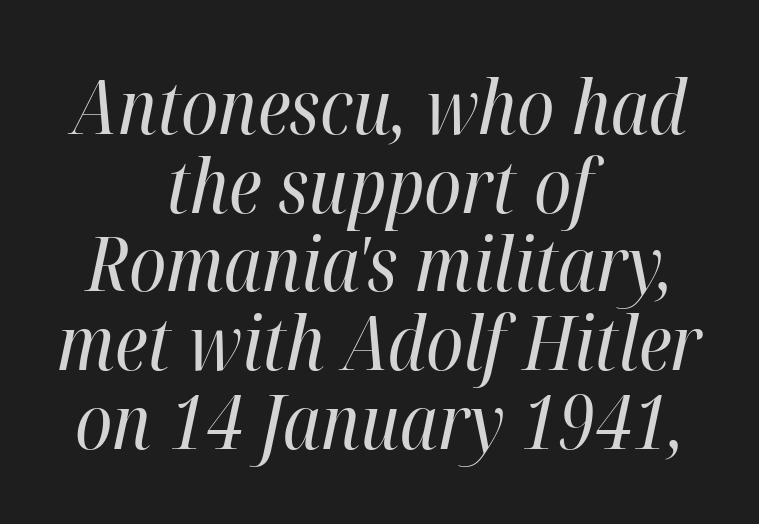
{"italic": "yes", "lean": "right", "slant_degrees": 12, "bold": "no", "weight": "regular", "width": "condensed", "stroke_contrast": "high", "x_height": "medium", "monospaced": "no", "underline": "no", "align": "center", "line_spacing": "tight", "line_spacing_ratio": 1.05, "letter_spacing": "normal", "letter_spacing_em": 0.0, "glyph_px": 75}
